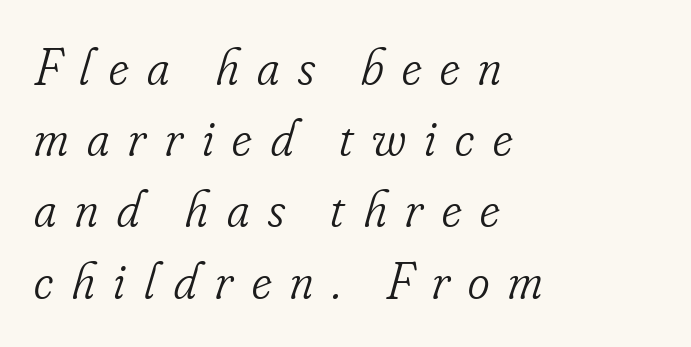
Reading down the column, the eye jumps a familiar distance to each next line. Left-aligned paragraph, ragged on the right. Spacing verdict: proportional, widths tailored to each character. Underline: absent. The letters carry serifs — small finishing strokes at the ends of their stems. Does the lettering tilt? It does — this is italic.
